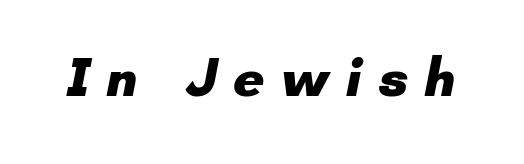
{"serif": "no", "bold": "yes", "weight": "heavy", "width": "normal", "stroke_contrast": "low", "x_height": "small", "monospaced": "no", "underline": "no", "letter_spacing": "wide", "letter_spacing_em": 0.29, "glyph_px": 55}
